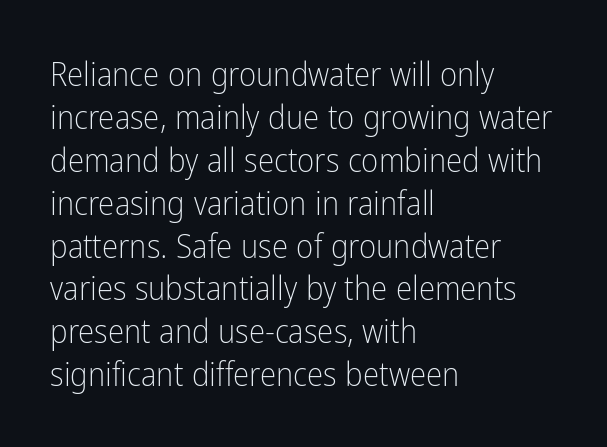
Q: Is the text bold? A: No.
Q: Is the text italic (slanted)? A: No, it is upright.
Q: Is the typeface a serif or a sans-serif typeface? A: Sans-serif.
Q: Is the text underlined? A: No.
Q: How is the paragraph aligned? A: Left-aligned.
Q: Is the spacing between letters normal or unusually wide? A: Normal.
Q: Is the spacing between lines tight, normal or loose? A: Normal.
Q: Width (condensed, normal, or wide)? A: Condensed.
Q: Stroke contrast? A: Low.
Q: x-height? A: Medium.
Q: Monospaced? A: No.
